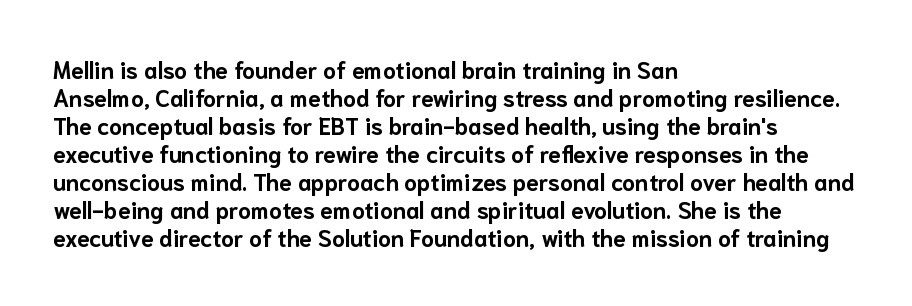
The image shows 23 px bold type, upright; set left-aligned, line spacing 1.22x, normal letter spacing, not underlined.
